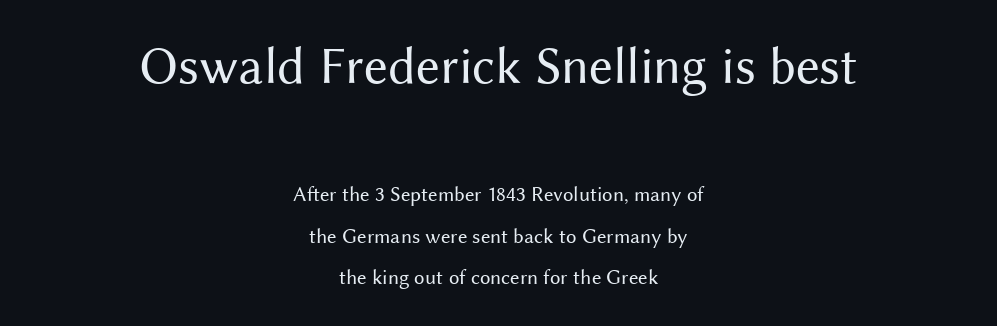
{"serif": "no", "italic": "no", "bold": "no", "weight": "regular", "width": "normal", "stroke_contrast": "medium", "x_height": "medium", "monospaced": "no", "underline": "no", "align": "center", "line_spacing": "loose", "line_spacing_ratio": 1.98, "letter_spacing": "normal", "letter_spacing_em": 0.0, "larger_block": "first", "size_ratio": 2.52, "glyph_px": 53}
